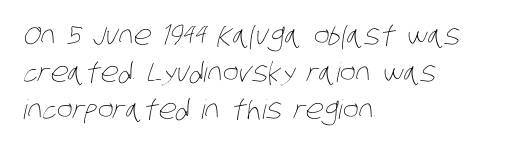
{"bold": "no", "underline": "no", "align": "left", "line_spacing": "normal", "line_spacing_ratio": 1.37, "letter_spacing": "normal", "letter_spacing_em": 0.0, "glyph_px": 27}
